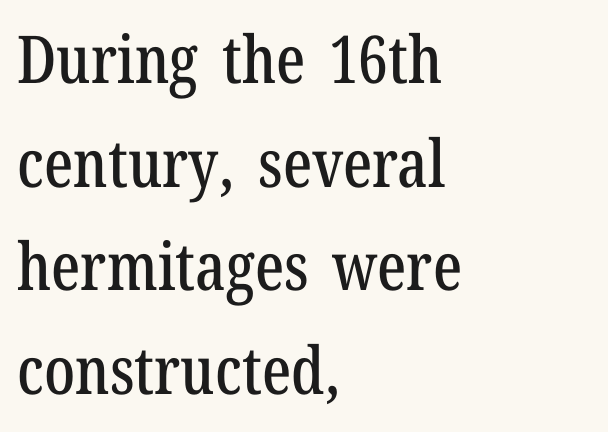
The image shows 66 px condensed serif type, upright; set left-aligned, normal line spacing (1.57x), normal letter spacing, not underlined; low stroke contrast and a medium x-height.
